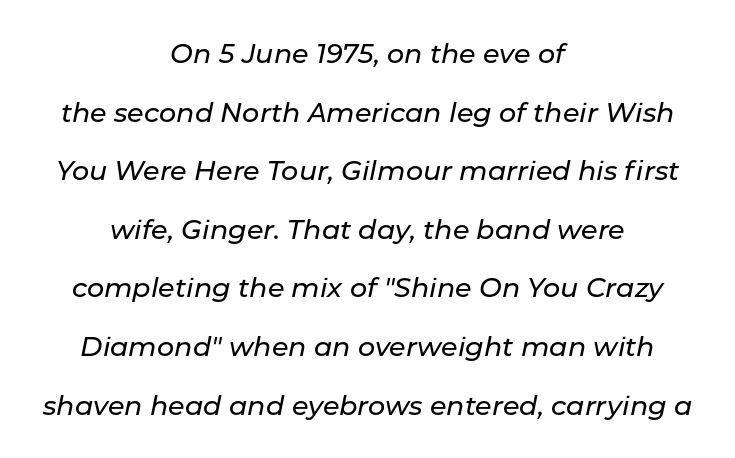
{"italic": "yes", "lean": "right", "slant_degrees": 11, "underline": "no", "align": "center", "line_spacing": "loose", "line_spacing_ratio": 2.17, "letter_spacing": "normal", "letter_spacing_em": 0.0, "glyph_px": 27}
